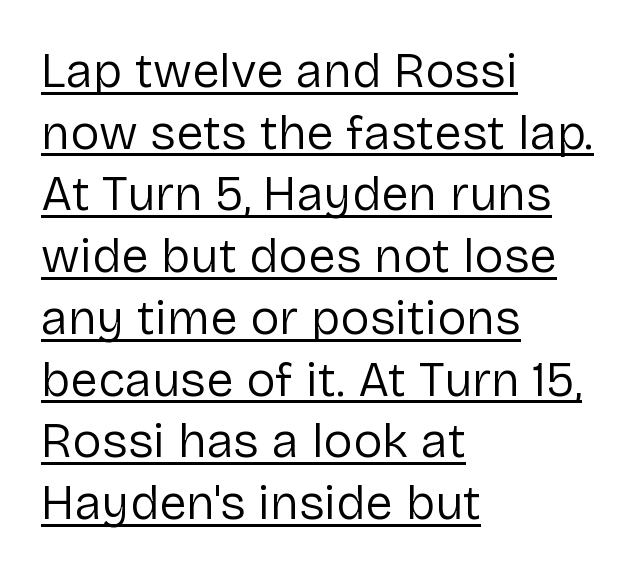
Q: Is the text bold? A: No.
Q: Is the text italic (slanted)? A: No, it is upright.
Q: Is the typeface a serif or a sans-serif typeface? A: Sans-serif.
Q: Is the text underlined? A: Yes.
Q: How is the paragraph aligned? A: Left-aligned.
Q: Is the spacing between letters normal or unusually wide? A: Normal.
Q: Is the spacing between lines tight, normal or loose? A: Normal.
Q: Width (condensed, normal, or wide)? A: Normal.
Q: Stroke contrast? A: Low.
Q: x-height? A: Medium.
Q: Monospaced? A: No.
